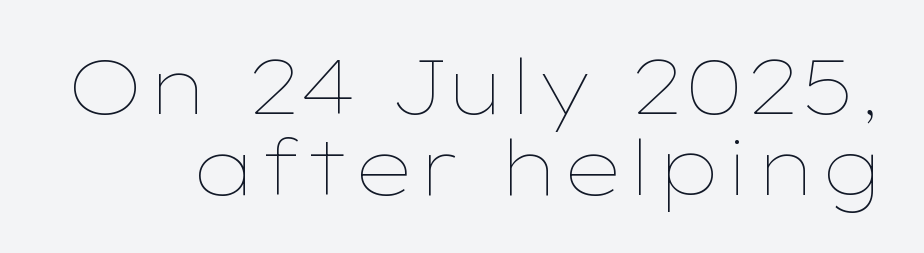
{"italic": "no", "bold": "no", "weight": "thin", "width": "wide", "stroke_contrast": "low", "x_height": "medium", "monospaced": "no", "underline": "no", "line_spacing": "tight", "line_spacing_ratio": 1.07, "letter_spacing": "normal", "letter_spacing_em": 0.0, "glyph_px": 76}
